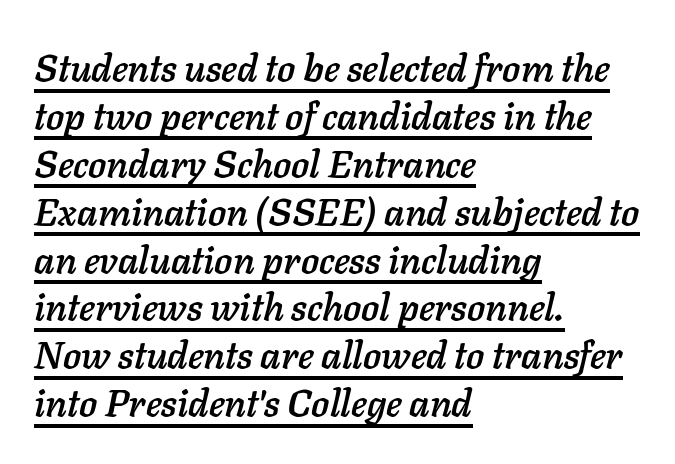
{"italic": "yes", "lean": "right", "slant_degrees": 11, "width": "normal", "stroke_contrast": "low", "x_height": "medium", "monospaced": "no", "underline": "yes", "align": "left", "line_spacing": "normal", "line_spacing_ratio": 1.26, "letter_spacing": "normal", "letter_spacing_em": 0.0, "glyph_px": 38}
